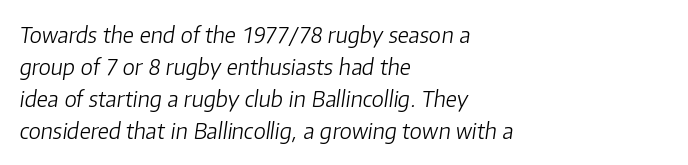
The image shows 22 px text type, italic (leaning right); set left-aligned, normal line spacing (1.46x), normal letter spacing, not underlined.
